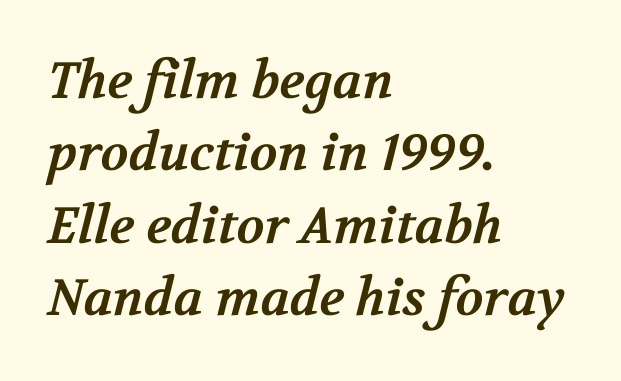
The image shows 51 px bold serif type; set left-aligned, normal line spacing (1.42x), normal letter spacing, not underlined; medium stroke contrast and a medium x-height.
